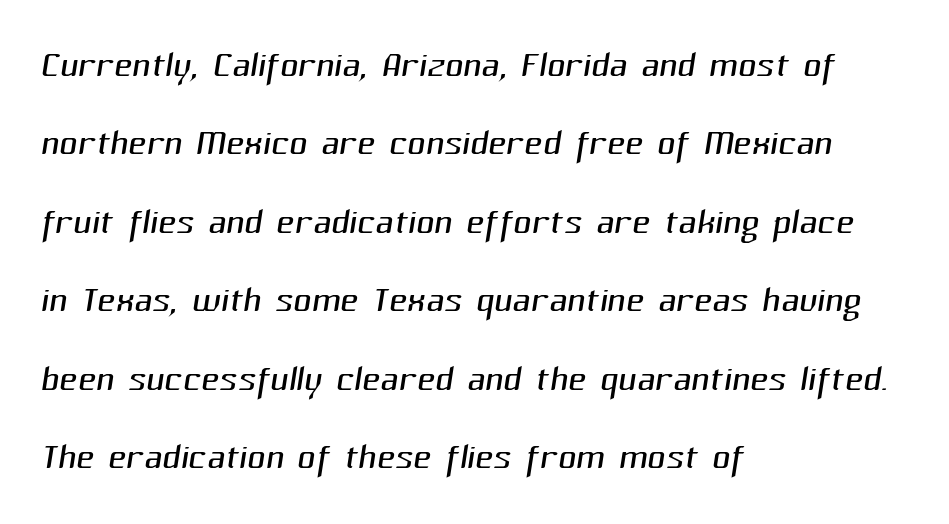
The text block is weighted toward the left margin, trailing off unevenly rightward. The gap between lines stays unmarked. A typesetter would call this proportional, since set widths differ per character. The typeface has the unassuming heft of standard copy or less. The horizontal fit of the characters is conventional and even.
